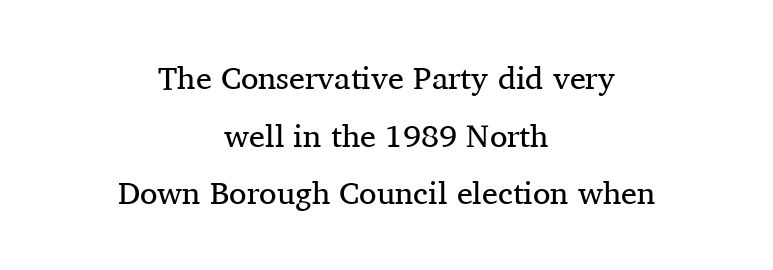
The image shows 32 px regular-weight serif type, upright; set centered, line spacing 1.8x, normal letter spacing, not underlined; medium stroke contrast and a medium x-height.
